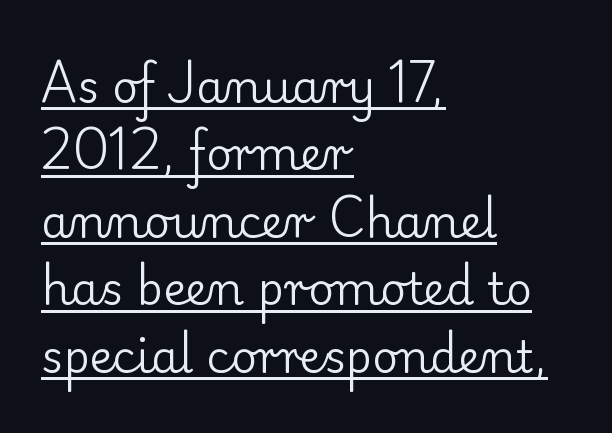
{"serif": "yes", "italic": "no", "bold": "no", "weight": "regular", "width": "normal", "stroke_contrast": "low", "x_height": "small", "monospaced": "no", "underline": "yes", "align": "left", "line_spacing": "normal", "line_spacing_ratio": 1.5, "letter_spacing": "normal", "letter_spacing_em": 0.0, "glyph_px": 45}
